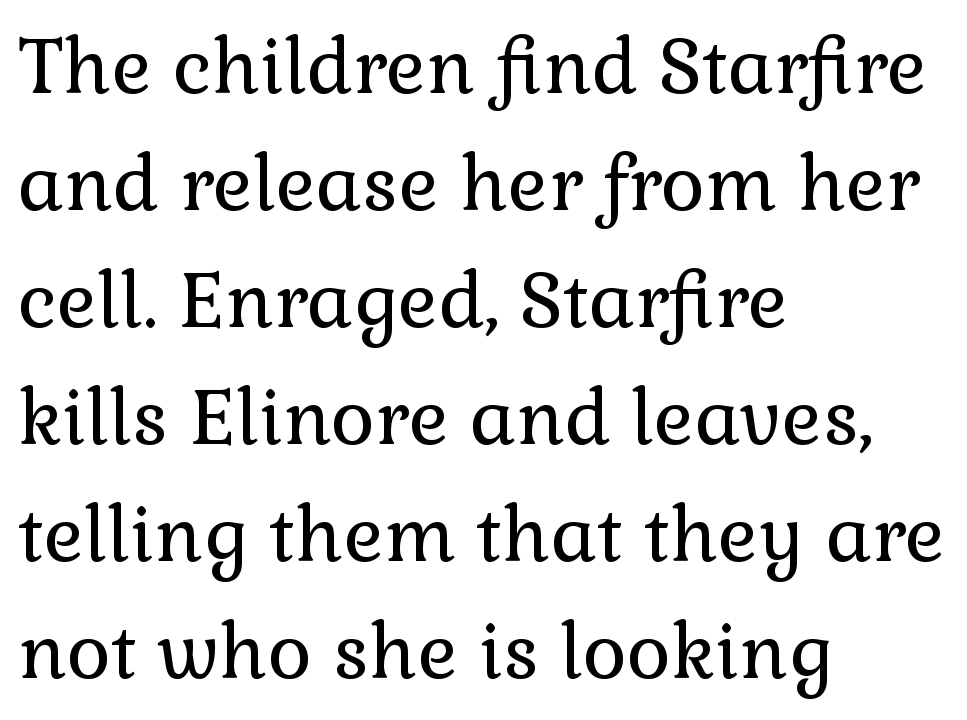
Glyph-to-glyph distance matches everyday printed text. This sample uses a serif face. The weight would be labelled regular, book, light, or lighter still. One-word summary of the alignment: left. Quick note: interline space is typical. The string is rendered with underlining switched off.
